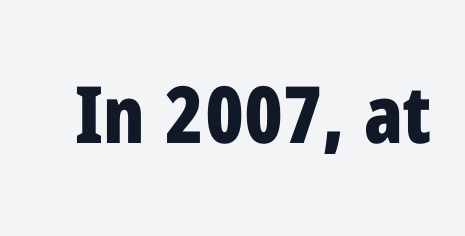
The lettering holds an erect, upright posture throughout. The face used here has the dense, thick strokes of a bold. The letters carry no serifs — their stems end cleanly without finishing strokes. How are the letters spaced? Ordinarily, with no added tracking. Decoration check: the copy has no underline.
